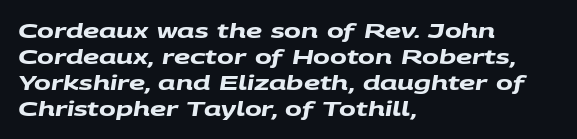
Set as a true bold cut, around the 700 mark. The line-height multiplier appears to be the usual default. Underline: absent. Leftover space on each line is placed entirely after the last word.
